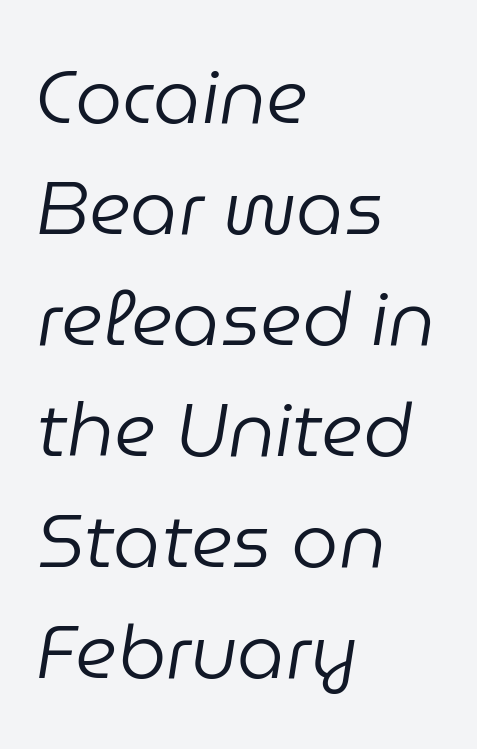
Q: Is the text bold? A: No.
Q: Is the text italic (slanted)? A: Yes, it leans right by about 9 degrees.
Q: Is the text underlined? A: No.
Q: How is the paragraph aligned? A: Left-aligned.
Q: Is the spacing between letters normal or unusually wide? A: Normal.
Q: Is the spacing between lines tight, normal or loose? A: Normal.
Q: Width (condensed, normal, or wide)? A: Normal.
Q: Stroke contrast? A: Low.
Q: x-height? A: Medium.
Q: Monospaced? A: No.
